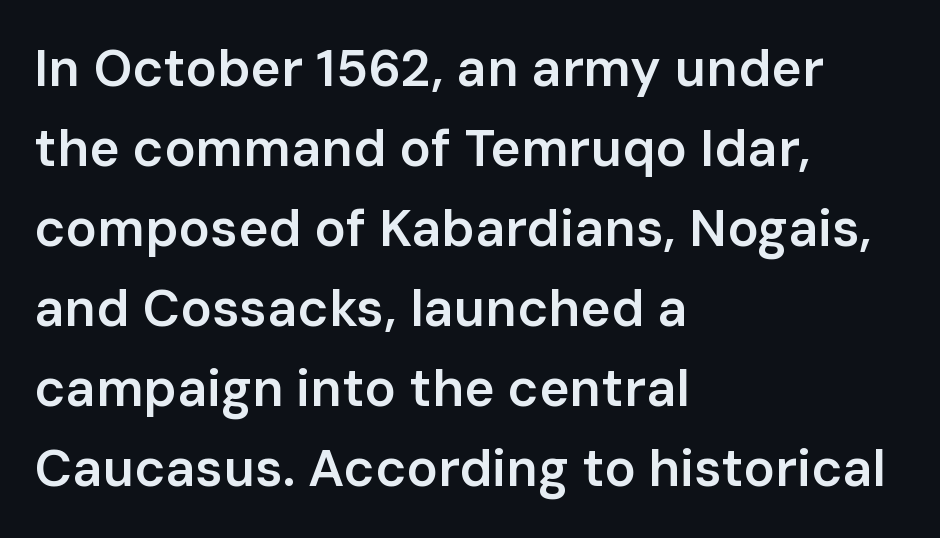
{"serif": "no", "italic": "no", "bold": "semi", "weight": "semibold", "width": "normal", "stroke_contrast": "low", "x_height": "medium", "monospaced": "no", "underline": "no", "align": "left", "line_spacing": "normal", "line_spacing_ratio": 1.54, "letter_spacing": "normal", "letter_spacing_em": 0.0, "glyph_px": 52}
